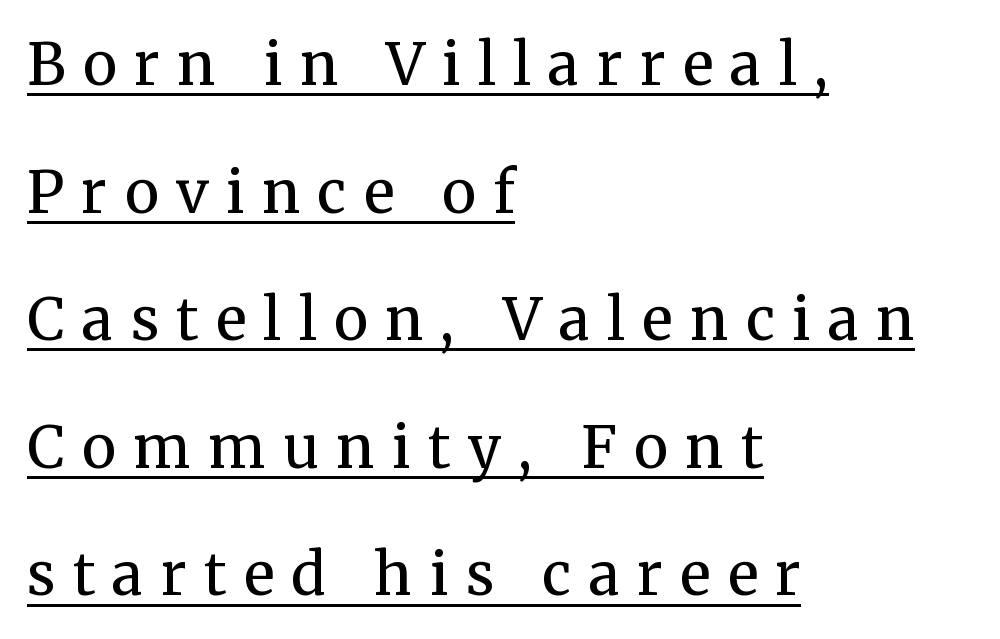
Q: Is the text bold? A: No.
Q: Is the text italic (slanted)? A: No, it is upright.
Q: Is the typeface a serif or a sans-serif typeface? A: Serif.
Q: Is the text underlined? A: Yes.
Q: How is the paragraph aligned? A: Left-aligned.
Q: Is the spacing between letters normal or unusually wide? A: Unusually wide.
Q: Is the spacing between lines tight, normal or loose? A: Loose.
Q: Width (condensed, normal, or wide)? A: Normal.
Q: Stroke contrast? A: Medium.
Q: x-height? A: Medium.
Q: Monospaced? A: No.
